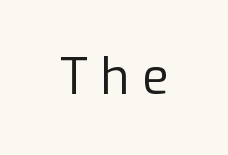
Q: Is the text bold? A: No.
Q: Is the text italic (slanted)? A: No, it is upright.
Q: Is the typeface a serif or a sans-serif typeface? A: Sans-serif.
Q: Is the text underlined? A: No.
Q: Is the spacing between letters normal or unusually wide? A: Unusually wide.
Q: Width (condensed, normal, or wide)? A: Normal.
Q: Stroke contrast? A: Low.
Q: x-height? A: Medium.
Q: Monospaced? A: No.
